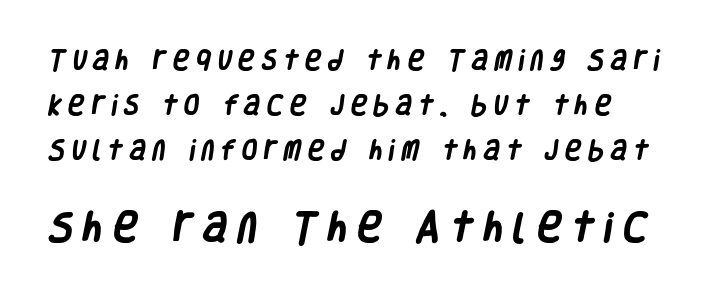
Q: Is the text bold? A: Yes.
Q: Is the typeface a serif or a sans-serif typeface? A: Sans-serif.
Q: Is the text underlined? A: No.
Q: Is the spacing between letters normal or unusually wide? A: Unusually wide.
Q: Is the spacing between lines tight, normal or loose? A: Loose.
Q: Which block of text is set in a larger size, the first (top) or the second (bottom)? A: The second (bottom) one.
Q: Width (condensed, normal, or wide)? A: Condensed.
Q: Stroke contrast? A: Low.
Q: x-height? A: Large.
Q: Monospaced? A: No.
